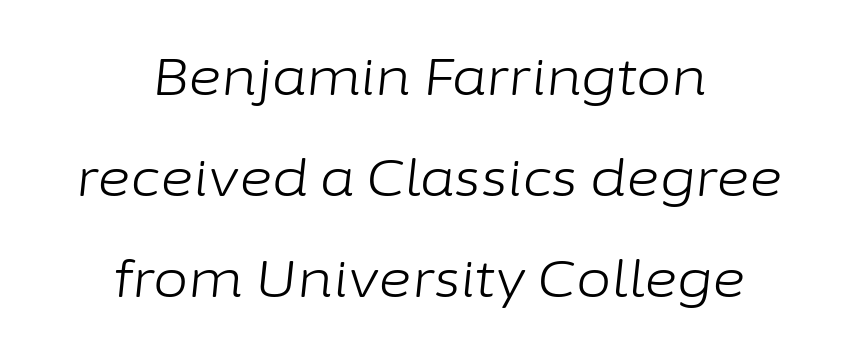
The image shows 51 px light type, italic (leaning right); set centered, loose line spacing (1.98x), normal letter spacing, not underlined; low stroke contrast and a medium x-height.
